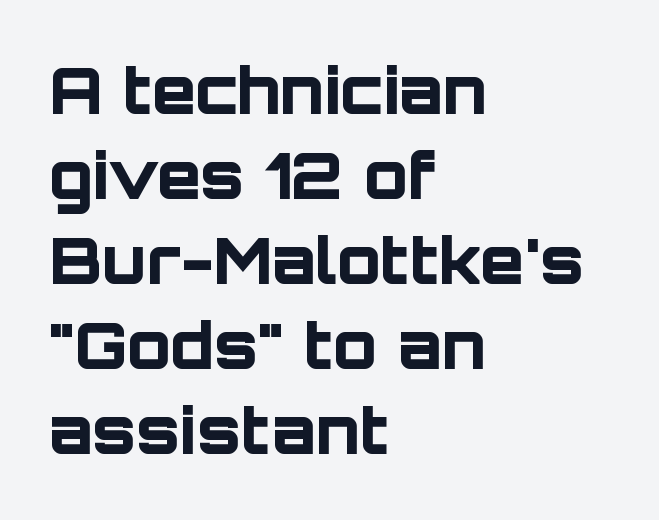
Rule under the text: the space is simply empty. This sample uses plain, unmodified letter spacing. Is this a sans? Yes — the strokes have no serifs. Does the copy run flush right? No — it runs flush left.
